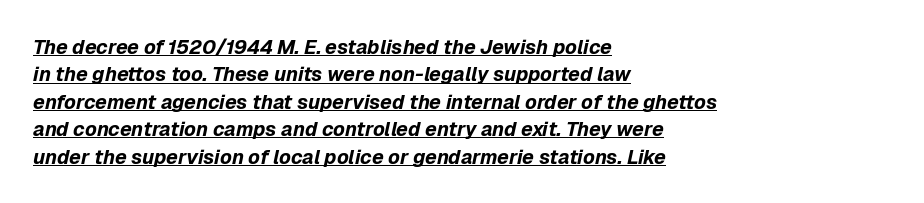
The image shows 20 px bold type, italic (leaning right); set left-aligned, normal line spacing (1.37x), normal letter spacing, underlined.
